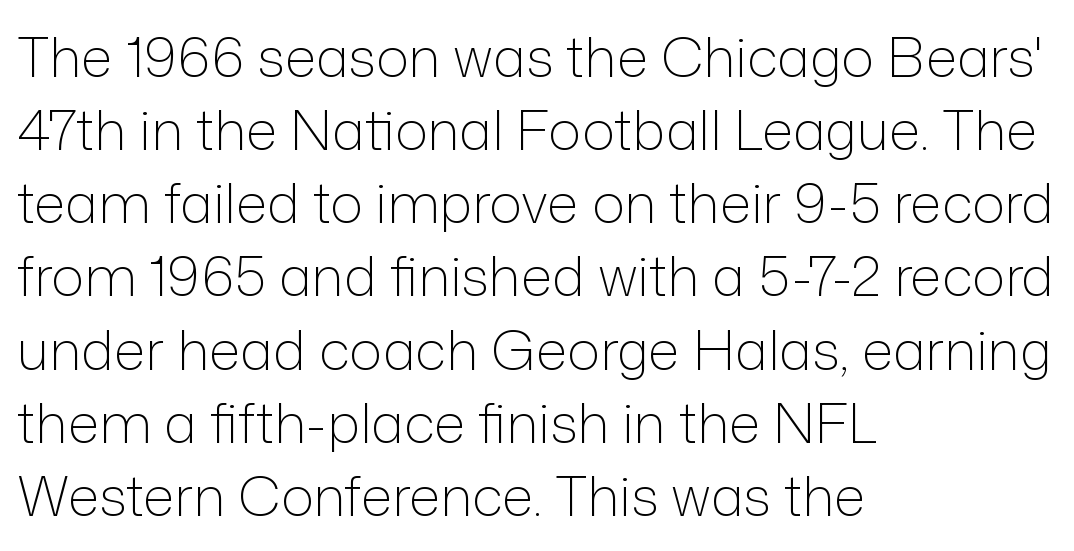
The image shows 55 px light sans-serif type, upright; set left-aligned, normal line spacing (1.33x), normal letter spacing, not underlined; low stroke contrast and a medium x-height.
